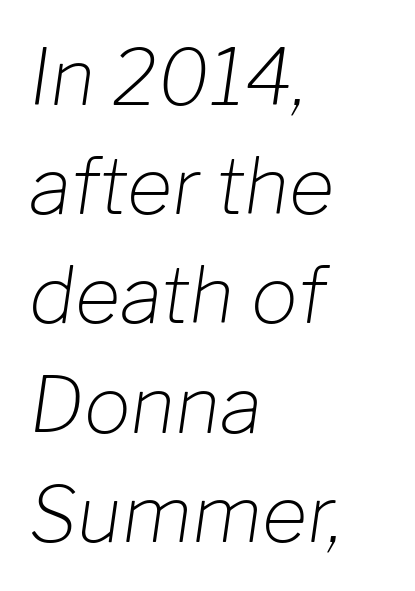
The words here are not underlined. How are the letters spaced? Ordinarily, with no added tracking. No chunkiness to these letters — they're not bold. Reading down the column, the eye jumps a familiar distance to each next line.
